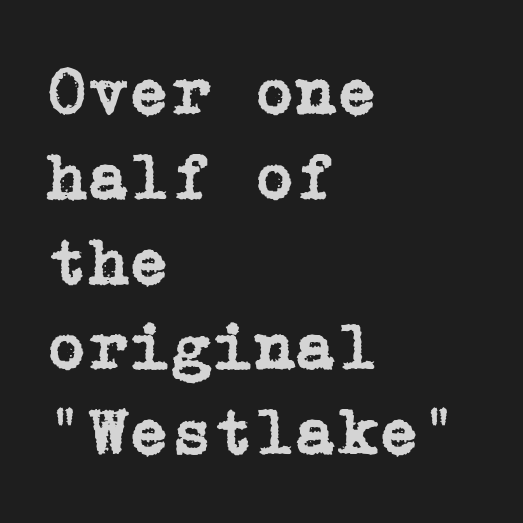
The image shows 67 px serif type, upright; set left-aligned, normal line spacing (1.27x), normal letter spacing, not underlined; low stroke contrast and a medium x-height.
